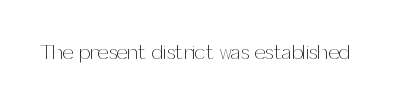
Q: Is the text bold? A: No.
Q: Is the text italic (slanted)? A: No, it is upright.
Q: Is the text underlined? A: No.
Q: Is the spacing between letters normal or unusually wide? A: Normal.
